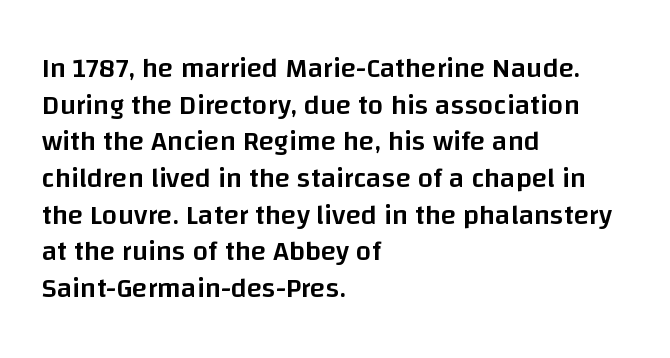
The image shows 28 px semibold sans-serif type, upright; set left-aligned, normal line spacing (1.31x), normal letter spacing, not underlined; low stroke contrast and a large x-height.
